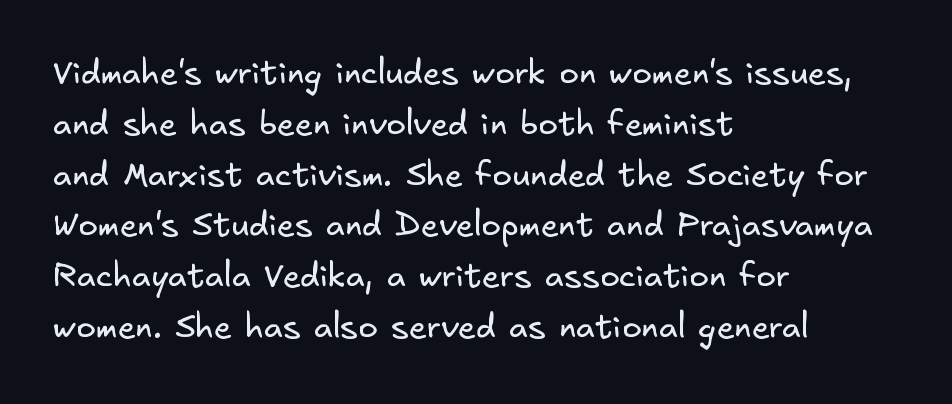
{"serif": "no", "bold": "no", "weight": "regular", "width": "normal", "stroke_contrast": "low", "x_height": "small", "underline": "no", "align": "left", "line_spacing": "normal", "line_spacing_ratio": 1.54, "letter_spacing": "normal", "letter_spacing_em": 0.0, "glyph_px": 33}
